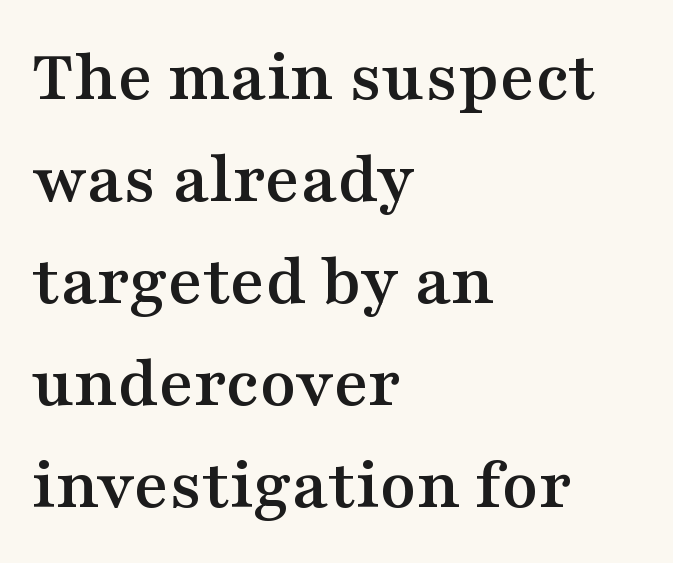
The image shows 75 px wide serif type, upright; set left-aligned, normal line spacing (1.36x), normal letter spacing, not underlined; medium stroke contrast and a medium x-height.
